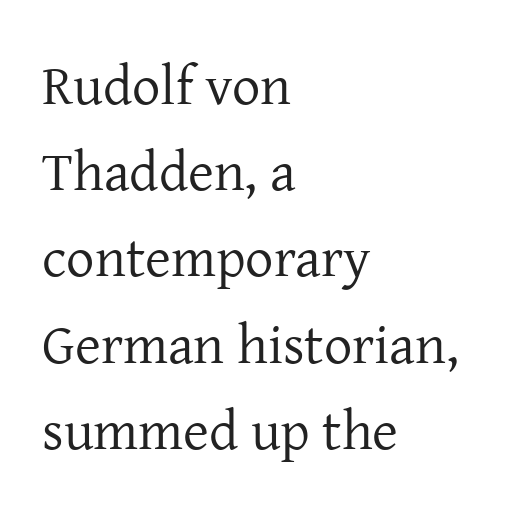
Q: Is the text bold? A: No.
Q: Is the text italic (slanted)? A: No, it is upright.
Q: Is the typeface a serif or a sans-serif typeface? A: Serif.
Q: Is the text underlined? A: No.
Q: How is the paragraph aligned? A: Left-aligned.
Q: Is the spacing between letters normal or unusually wide? A: Normal.
Q: Is the spacing between lines tight, normal or loose? A: Normal.
Q: Width (condensed, normal, or wide)? A: Normal.
Q: Stroke contrast? A: Low.
Q: x-height? A: Medium.
Q: Monospaced? A: No.
